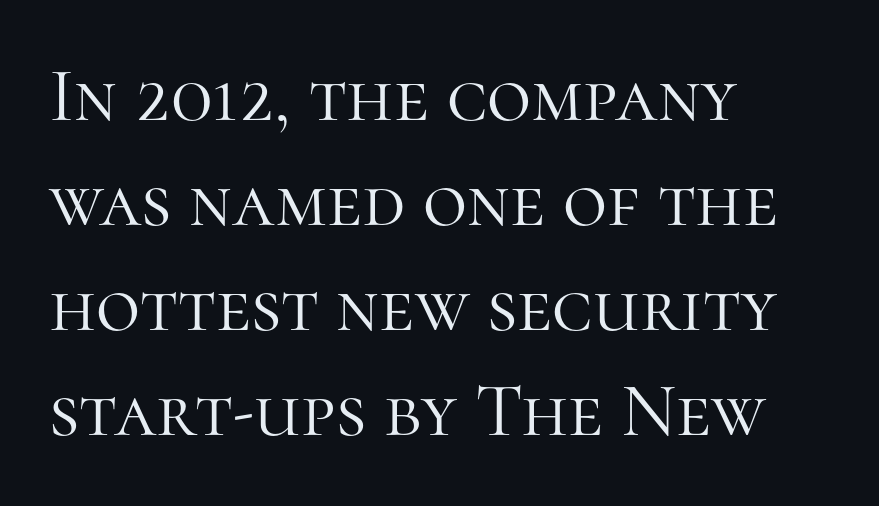
Just letters on the line, the space beneath them empty. Is there any slant? The stems are plumb. Is this a fixed-width face? No — the glyphs have proportional, varying widths. The rows are spaced the way most documents space them. This rendering uses left alignment, leaving the right contour irregular. Each word holds together tightly as a unit, with standard inter-letter gaps.
